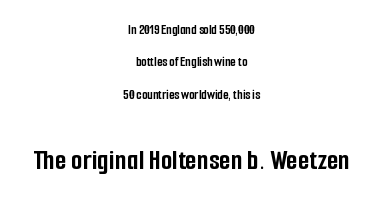
{"serif": "no", "italic": "no", "bold": "yes", "weight": "semibold", "width": "condensed", "stroke_contrast": "low", "x_height": "medium", "monospaced": "no", "underline": "no", "align": "center", "line_spacing": "loose", "line_spacing_ratio": 2.31, "letter_spacing": "normal", "letter_spacing_em": 0.0, "larger_block": "second", "size_ratio": 2.14, "glyph_px": 30}
